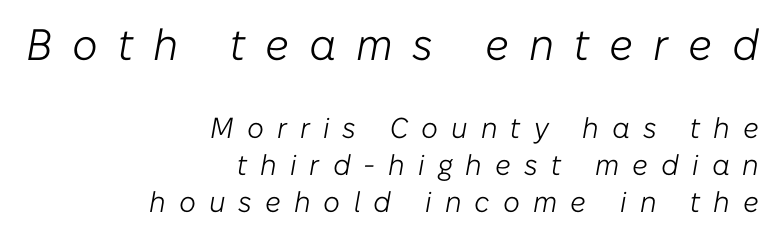
Q: Is the text bold? A: No.
Q: Is the text italic (slanted)? A: Yes, it leans right by about 10 degrees.
Q: Is the text underlined? A: No.
Q: How is the paragraph aligned? A: Right-aligned.
Q: Is the spacing between letters normal or unusually wide? A: Unusually wide.
Q: Is the spacing between lines tight, normal or loose? A: Normal.
Q: Which block of text is set in a larger size, the first (top) or the second (bottom)? A: The first (top) one.
Q: Width (condensed, normal, or wide)? A: Normal.
Q: Stroke contrast? A: Low.
Q: x-height? A: Medium.
Q: Monospaced? A: No.
